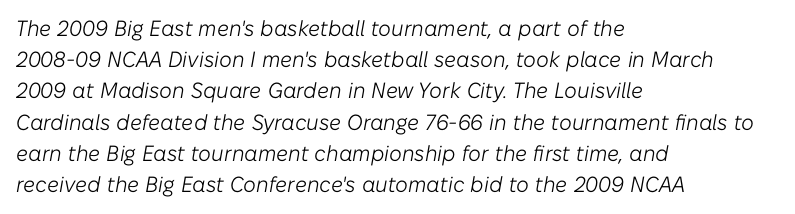
The image shows 22 px text type, italic (leaning right); set left-aligned, normal line spacing (1.42x), normal letter spacing, not underlined.
